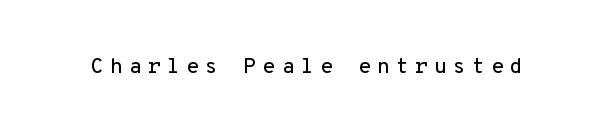
Check under the words: just untouched page. Is there any slant? The stems are plumb. Short note: letters widely spaced.
